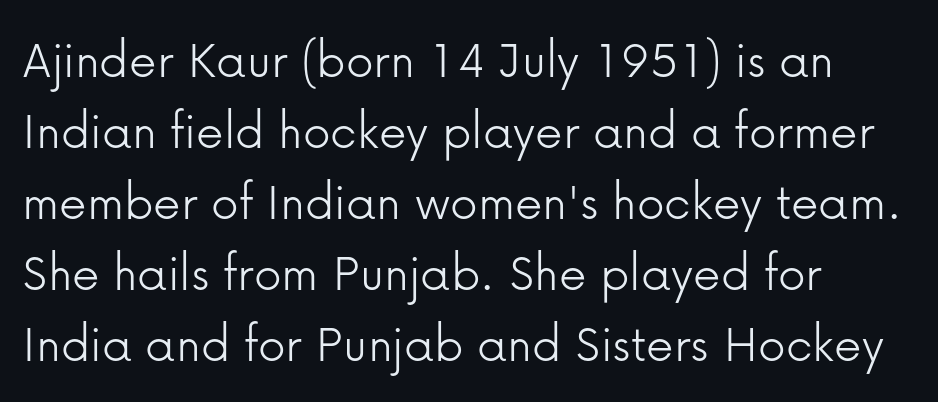
This is the regular roman posture of the typeface. The lines sit at an ordinary, default distance from one another. Quick note: underline off. The face used here is a sans, in the tradition of grotesques and geometrics. The passage shown is not bold in any degree. The passage shown is typed in a proportional face where columns would drift.
